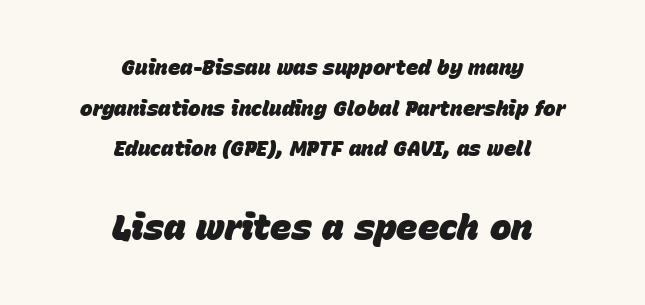
The image shows 36 px heavy type, italic (leaning right); set centered, loose line spacing (1.93x), normal letter spacing, not underlined; the second (bottom) block is 1.71x larger; low stroke contrast and a large x-height.
